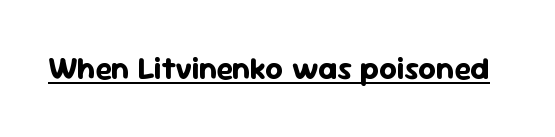
Unlike a traditional serif, this face leaves its strokes unadorned. The type sits square on the baseline with zero lean. What weight is shown? A full bold with thick strokes. You could not count columns in this text — the font is proportionally spaced. Check the space under the baseline: a stroke is drawn there. The letters sit at their default tracking, neither squeezed nor spread.
